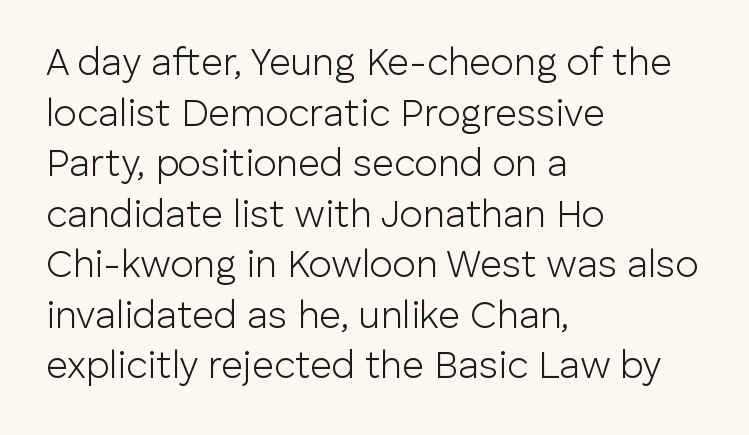
{"serif": "no", "italic": "no", "bold": "no", "weight": "light", "width": "normal", "stroke_contrast": "low", "x_height": "medium", "monospaced": "no", "underline": "no", "align": "left", "line_spacing": "normal", "line_spacing_ratio": 1.33, "letter_spacing": "normal", "letter_spacing_em": 0.0, "glyph_px": 38}
